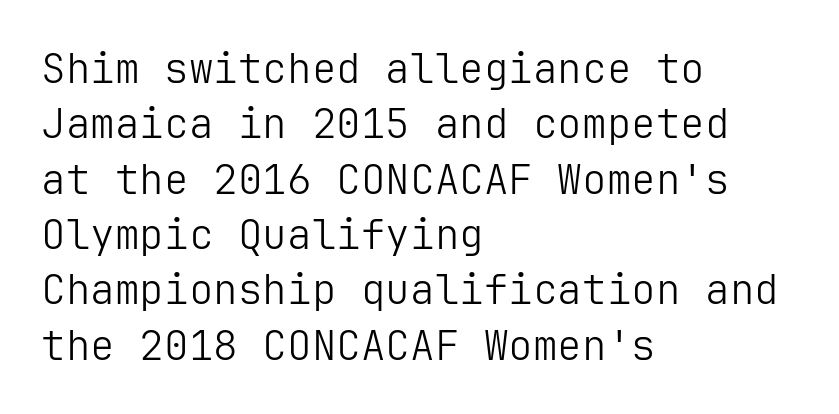
Q: Is the text bold? A: No.
Q: Is the text italic (slanted)? A: No, it is upright.
Q: Is the typeface a serif or a sans-serif typeface? A: Sans-serif.
Q: Is the text underlined? A: No.
Q: How is the paragraph aligned? A: Left-aligned.
Q: Is the spacing between letters normal or unusually wide? A: Normal.
Q: Is the spacing between lines tight, normal or loose? A: Normal.
Q: Width (condensed, normal, or wide)? A: Normal.
Q: Stroke contrast? A: Low.
Q: x-height? A: Medium.
